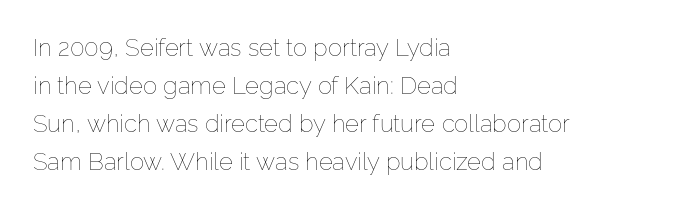
{"italic": "no", "bold": "no", "underline": "no", "align": "left", "line_spacing": "normal", "line_spacing_ratio": 1.58, "letter_spacing": "normal", "letter_spacing_em": 0.0, "glyph_px": 24}
